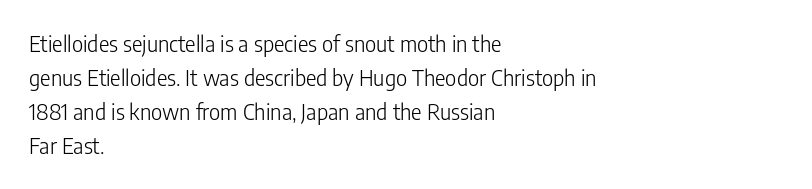
Caption: multi-line text, flush left, ragged right. Rendered with straight, roman letterforms. Beneath every word, the page is bare. Weight: not bold — regular or lighter. Nobody touched the tracking dial on this one. Vertically, the passage feels balanced, rows spaced as you'd expect.
